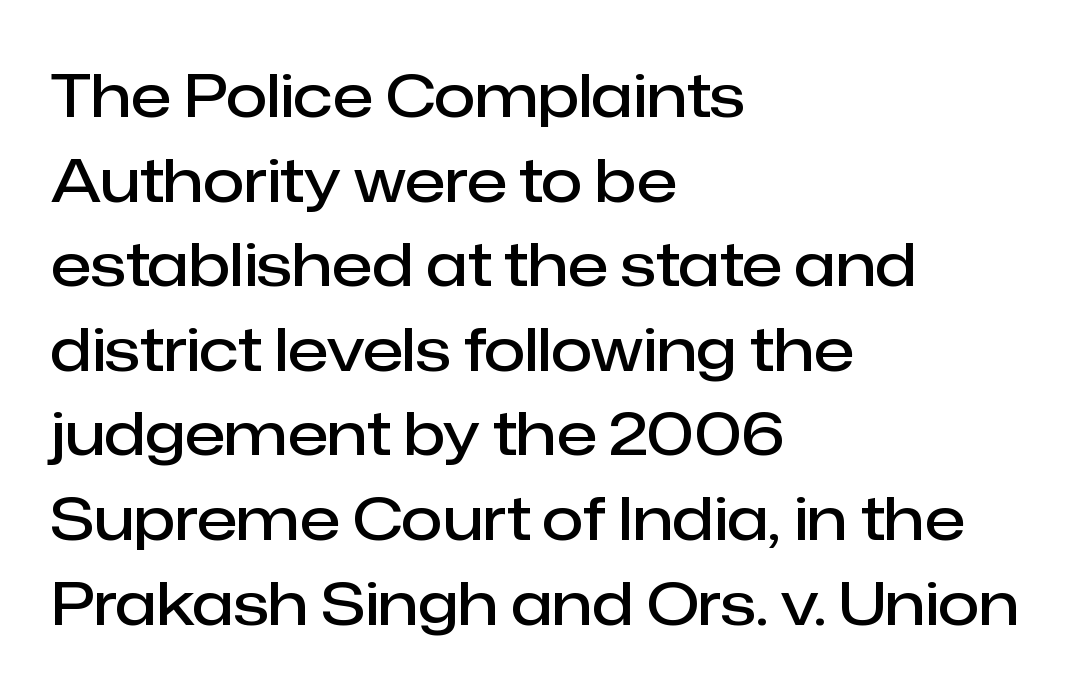
Horizontally, the lines are justified to the leading edge only. Horizontal bands of white between lines are of average thickness. Each word holds together tightly as a unit, with standard inter-letter gaps. Does the lettering tilt? It doesn't — this is upright.
